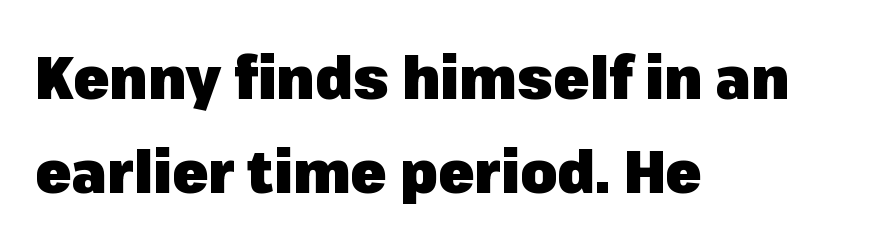
The image shows 59 px heavy sans-serif type, upright; set left-aligned, normal line spacing (1.6x), normal letter spacing, not underlined; low stroke contrast and a medium x-height.
